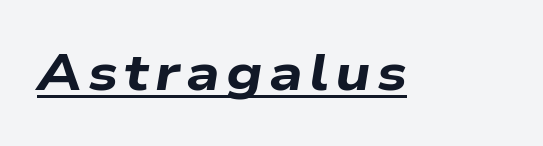
Q: Is the text bold? A: Yes.
Q: Is the text italic (slanted)? A: Yes, it leans right by about 9 degrees.
Q: Is the text underlined? A: Yes.
Q: Width (condensed, normal, or wide)? A: Wide.
Q: Stroke contrast? A: Low.
Q: x-height? A: Medium.
Q: Monospaced? A: No.
